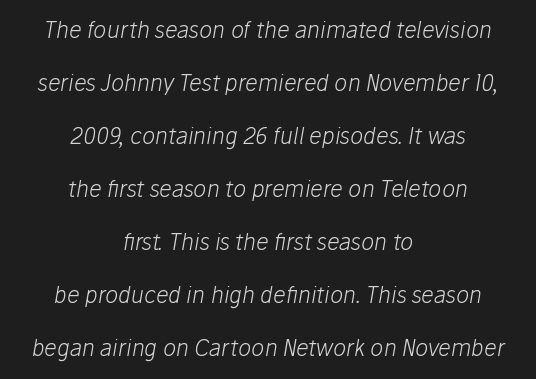
{"italic": "yes", "lean": "right", "slant_degrees": 10, "bold": "no", "underline": "no", "align": "center", "line_spacing": "loose", "line_spacing_ratio": 2.41, "letter_spacing": "normal", "letter_spacing_em": 0.0, "glyph_px": 22}
